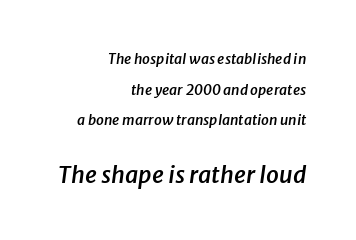
Q: Is the text bold? A: Semi-bold.
Q: Is the text italic (slanted)? A: Yes, it leans right by about 8 degrees.
Q: Is the text underlined? A: No.
Q: How is the paragraph aligned? A: Right-aligned.
Q: Is the spacing between letters normal or unusually wide? A: Normal.
Q: Is the spacing between lines tight, normal or loose? A: Loose.
Q: Which block of text is set in a larger size, the first (top) or the second (bottom)? A: The second (bottom) one.
